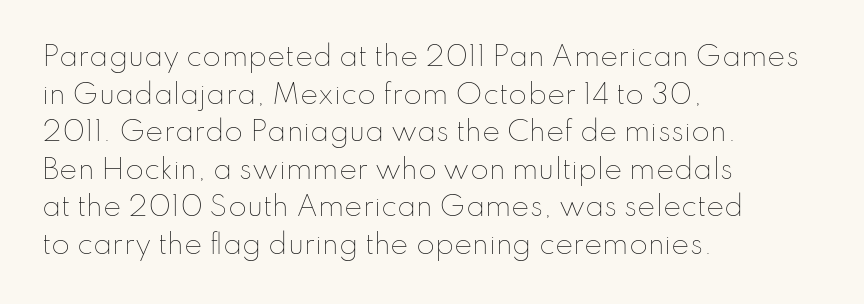
{"italic": "no", "bold": "no", "underline": "no", "align": "left", "line_spacing": "normal", "line_spacing_ratio": 1.39, "letter_spacing": "normal", "letter_spacing_em": 0.0, "glyph_px": 27}
